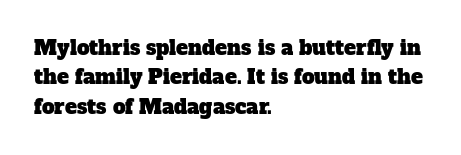
Q: Is the text underlined? A: No.
Q: How is the paragraph aligned? A: Left-aligned.
Q: Is the spacing between letters normal or unusually wide? A: Normal.
Q: Is the spacing between lines tight, normal or loose? A: Normal.
